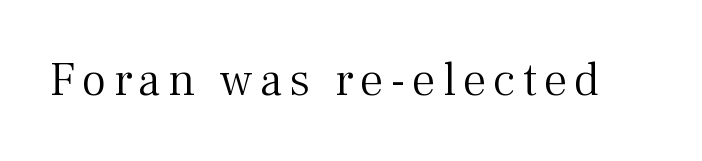
{"serif": "yes", "italic": "no", "bold": "no", "weight": "light", "width": "normal", "stroke_contrast": "medium", "x_height": "medium", "monospaced": "no", "underline": "no", "glyph_px": 47}
